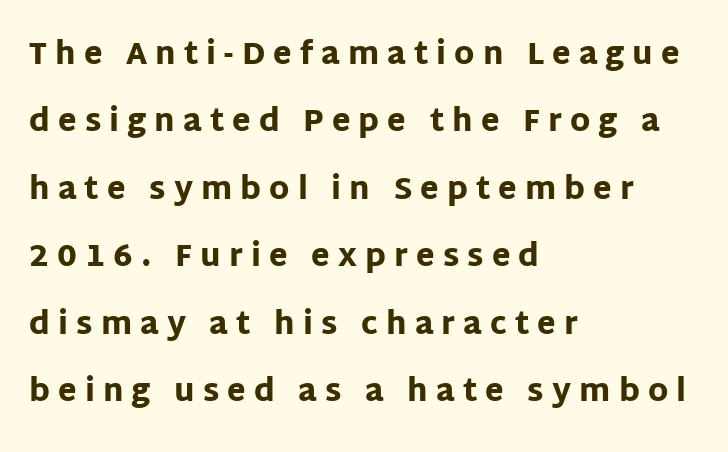
Q: Is the text bold? A: Yes.
Q: Is the text italic (slanted)? A: No, it is upright.
Q: Is the typeface a serif or a sans-serif typeface? A: Sans-serif.
Q: Is the text underlined? A: No.
Q: How is the paragraph aligned? A: Left-aligned.
Q: Is the spacing between letters normal or unusually wide? A: Unusually wide.
Q: Is the spacing between lines tight, normal or loose? A: Loose.
Q: Width (condensed, normal, or wide)? A: Normal.
Q: Stroke contrast? A: Low.
Q: x-height? A: Large.
Q: Monospaced? A: No.
